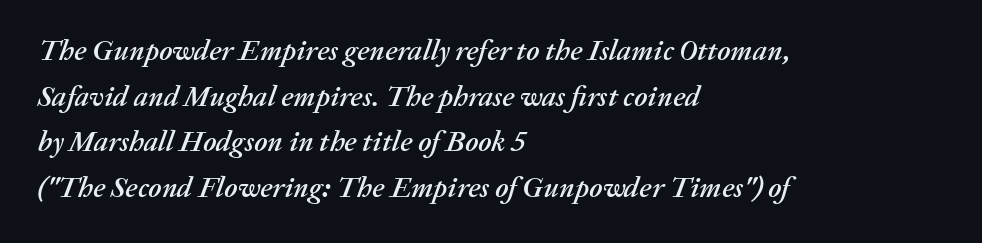
{"italic": "yes", "lean": "right", "slant_degrees": 20, "width": "normal", "stroke_contrast": "medium", "x_height": "medium", "monospaced": "no", "underline": "no", "align": "left", "line_spacing": "normal", "line_spacing_ratio": 1.57, "letter_spacing": "normal", "letter_spacing_em": 0.0, "glyph_px": 29}
